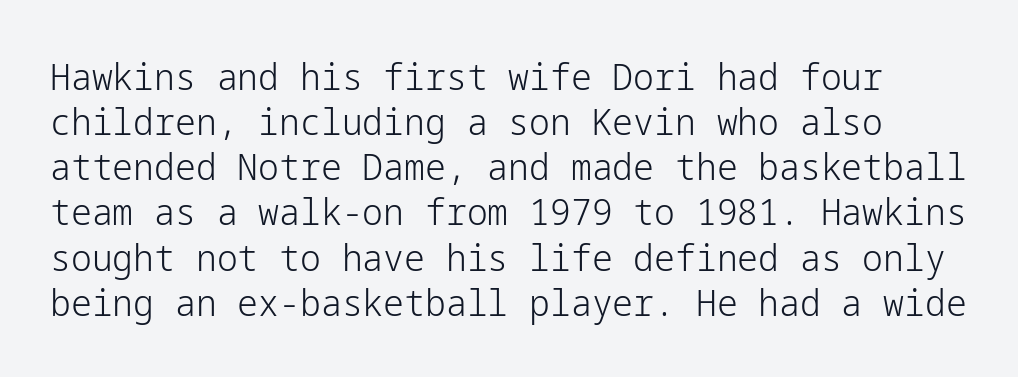
The image shows 37 px light sans-serif type, upright; set line spacing 1.22x, normal letter spacing, not underlined; low stroke contrast and a medium x-height.
